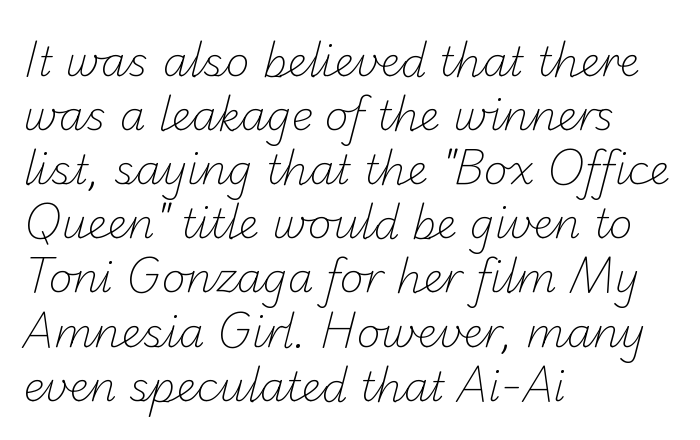
Successive baselines arrive at the customary interval. A classic flush-left, rag-right setting is used for this passage. No extra tracking has been applied to these lines. No extra ink here — the face is not bold. Type style note: lacks serifs. Descenders hang freely into open space.
